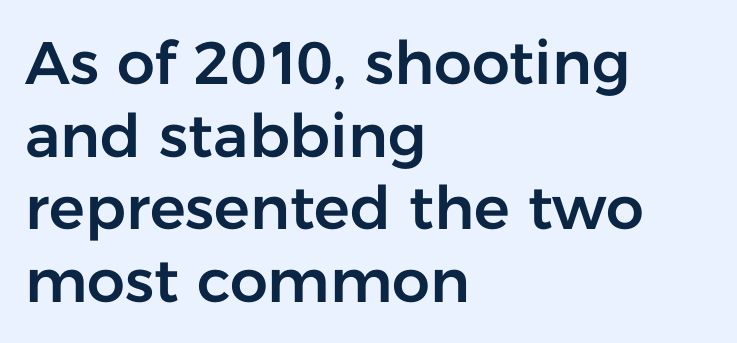
The foot of each line stays bare and open. Do the characters align in a grid? No, the font is proportional. The font's upright variant was chosen for this text. There is no visible air inserted between adjacent glyphs. The paragraph has a hard left edge and a soft right edge.
